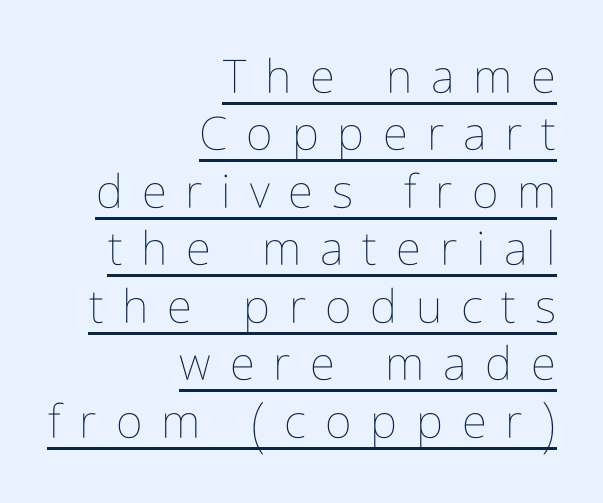
{"italic": "no", "bold": "no", "weight": "thin", "width": "condensed", "stroke_contrast": "low", "x_height": "medium", "monospaced": "no", "underline": "yes", "align": "right", "line_spacing": "normal", "line_spacing_ratio": 1.25, "letter_spacing": "wide", "letter_spacing_em": 0.41, "glyph_px": 46}
